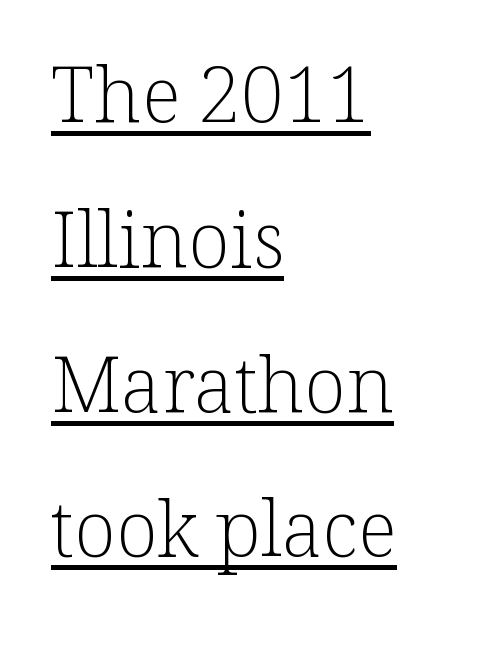
The image shows 77 px light serif type, upright; set left-aligned, line spacing 1.88x, normal letter spacing, underlined; low stroke contrast and a medium x-height.
